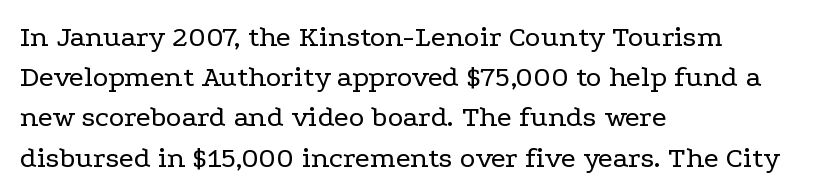
Q: Is the text bold? A: No.
Q: Is the text italic (slanted)? A: No, it is upright.
Q: Is the typeface a serif or a sans-serif typeface? A: Serif.
Q: Is the text underlined? A: No.
Q: How is the paragraph aligned? A: Left-aligned.
Q: Is the spacing between letters normal or unusually wide? A: Normal.
Q: Is the spacing between lines tight, normal or loose? A: Normal.
Q: Width (condensed, normal, or wide)? A: Wide.
Q: Stroke contrast? A: Low.
Q: x-height? A: Medium.
Q: Monospaced? A: No.
